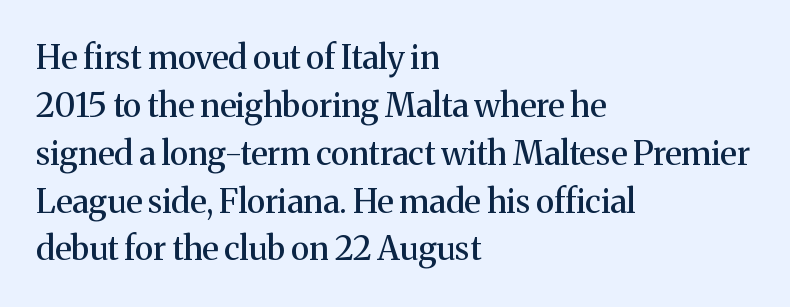
Q: Is the text italic (slanted)? A: No, it is upright.
Q: Is the typeface a serif or a sans-serif typeface? A: Serif.
Q: Is the text underlined? A: No.
Q: How is the paragraph aligned? A: Left-aligned.
Q: Is the spacing between letters normal or unusually wide? A: Normal.
Q: Is the spacing between lines tight, normal or loose? A: Normal.
Q: Width (condensed, normal, or wide)? A: Normal.
Q: Stroke contrast? A: Medium.
Q: x-height? A: Medium.
Q: Monospaced? A: No.
